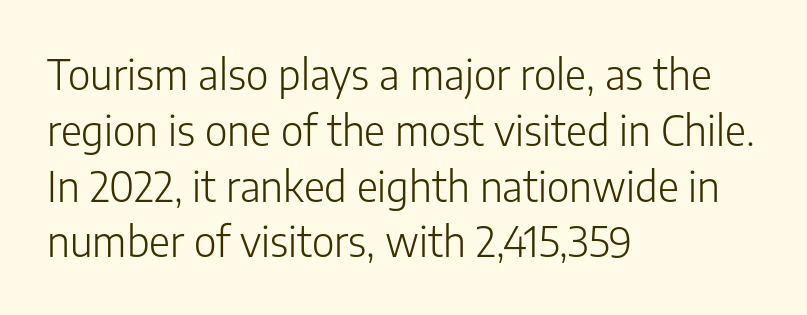
The passage shown is typed in a proportional face where columns would drift. Vertical strokes here are truly vertical. Nothing sits at the stroke ends, so this counts as sans-serif. Baseline-to-baseline distance is the conventional proportion of letter height. Any mark beneath the type? The region is blank. No heavy texture on the line: the type isn't bold.
